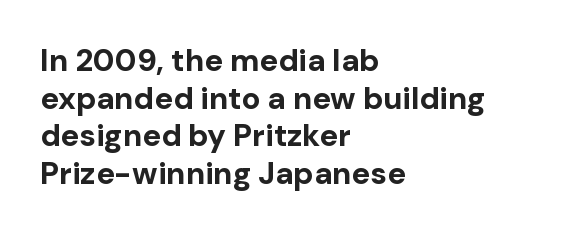
{"serif": "no", "italic": "no", "bold": "yes", "weight": "bold", "width": "normal", "stroke_contrast": "low", "x_height": "medium", "monospaced": "no", "underline": "no", "align": "left", "line_spacing_ratio": 1.21, "letter_spacing": "normal", "letter_spacing_em": 0.0, "glyph_px": 31}
